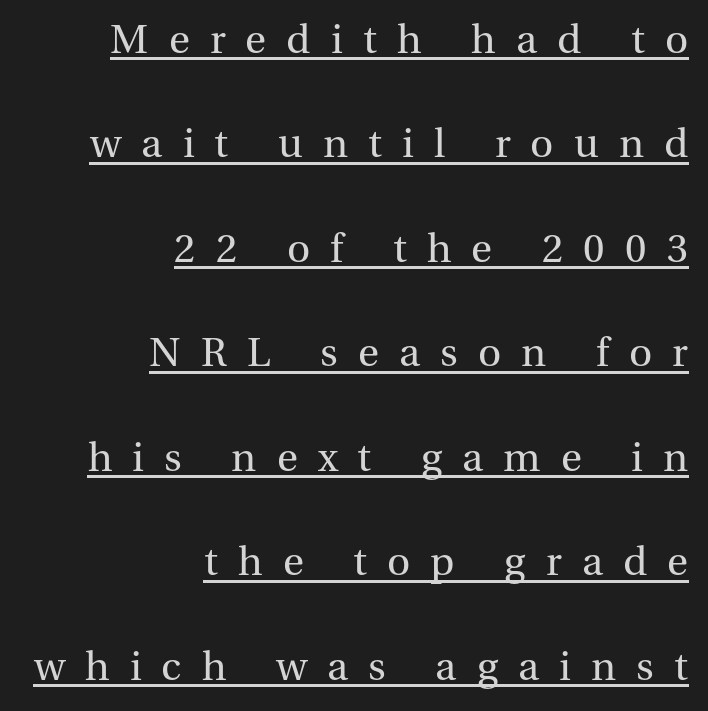
The typeface has the unassuming heft of standard copy or less. These lines are rendered in a variable-pitch font. Compared with typical body copy, the letter spacing here is much looser. Quick note: not italic, upright. The characters display serif detailing at their extremities.
